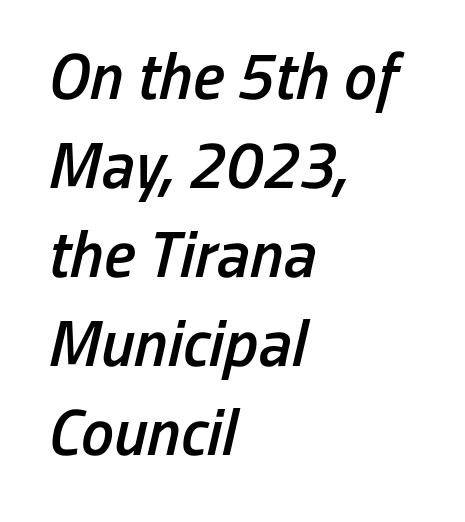
Q: Is the text bold? A: Semi-bold.
Q: Is the text italic (slanted)? A: Yes, it leans right by about 13 degrees.
Q: Is the text underlined? A: No.
Q: How is the paragraph aligned? A: Left-aligned.
Q: Is the spacing between letters normal or unusually wide? A: Normal.
Q: Is the spacing between lines tight, normal or loose? A: Normal.
Q: Width (condensed, normal, or wide)? A: Condensed.
Q: Stroke contrast? A: Low.
Q: x-height? A: Medium.
Q: Monospaced? A: No.
